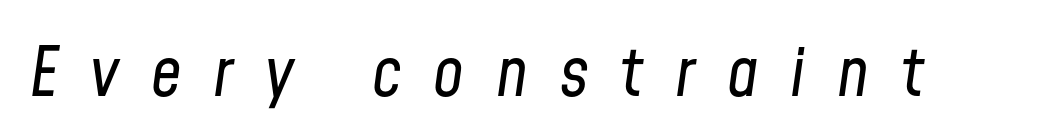
Designer's note — italics engaged. Loose tracking; the words dissolve into strings of separated letters. Anything drawn beneath the words? Only blank space. Weight class: somewhere from thin through regular. Think of a printed novel: that variable character pitch is what you see here.
